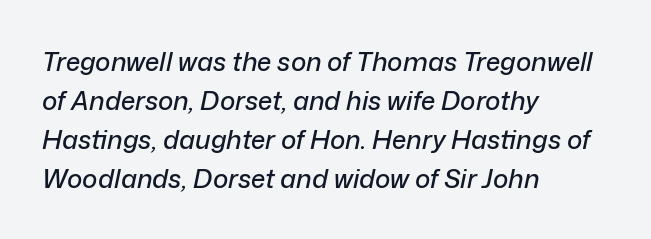
The space between consecutive lines is moderate. This rendering leaves character spacing at its baseline value. The specimen reads as italic at a glance. Line starts are locked; line ends wander.
